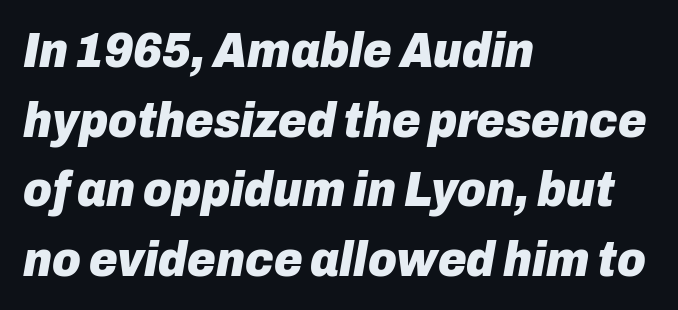
Q: Is the text bold? A: Yes.
Q: Is the text italic (slanted)? A: Yes, it leans right by about 10 degrees.
Q: Is the text underlined? A: No.
Q: How is the paragraph aligned? A: Left-aligned.
Q: Is the spacing between letters normal or unusually wide? A: Normal.
Q: Is the spacing between lines tight, normal or loose? A: Normal.
Q: Width (condensed, normal, or wide)? A: Normal.
Q: Stroke contrast? A: Low.
Q: x-height? A: Medium.
Q: Monospaced? A: No.
